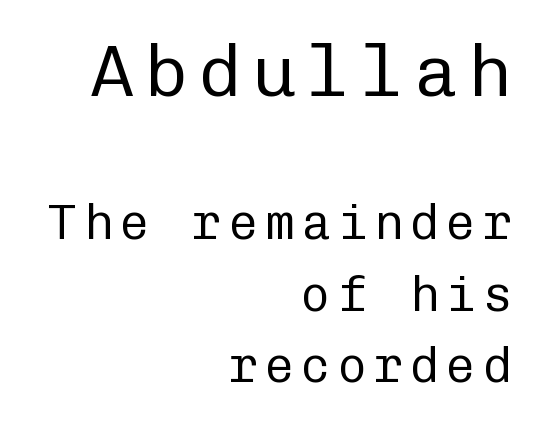
{"serif": "no", "italic": "no", "bold": "no", "weight": "regular", "width": "normal", "stroke_contrast": "low", "x_height": "medium", "monospaced": "yes", "underline": "no", "align": "right", "line_spacing": "normal", "line_spacing_ratio": 1.46, "larger_block": "first", "size_ratio": 1.49, "glyph_px": 73}
